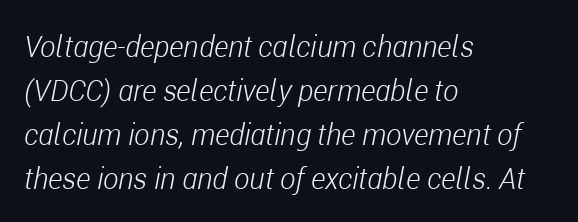
{"italic": "yes", "lean": "right", "slant_degrees": 11, "bold": "no", "weight": "light", "width": "condensed", "stroke_contrast": "low", "x_height": "medium", "monospaced": "no", "underline": "no", "align": "left", "line_spacing": "normal", "line_spacing_ratio": 1.52, "letter_spacing": "normal", "letter_spacing_em": 0.0, "glyph_px": 29}
